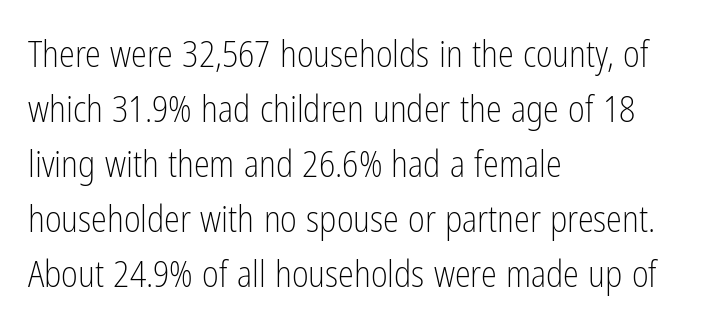
The image shows 36 px light, condensed sans-serif type, upright; set left-aligned, normal line spacing (1.53x), normal letter spacing, not underlined; low stroke contrast and a medium x-height.
